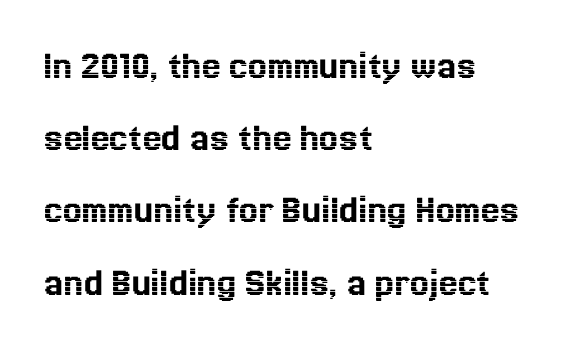
The image shows 42 px text type, upright; set left-aligned, line spacing 1.72x, normal letter spacing, not underlined; a medium x-height.
